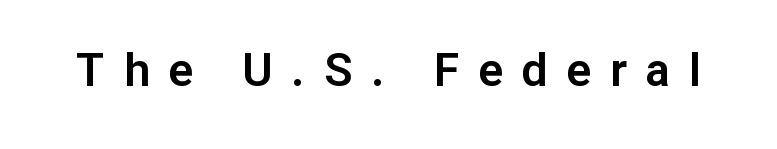
Q: Is the text italic (slanted)? A: No, it is upright.
Q: Is the typeface a serif or a sans-serif typeface? A: Sans-serif.
Q: Is the text underlined? A: No.
Q: Is the spacing between letters normal or unusually wide? A: Unusually wide.
Q: Width (condensed, normal, or wide)? A: Normal.
Q: Stroke contrast? A: Low.
Q: x-height? A: Medium.
Q: Monospaced? A: No.
